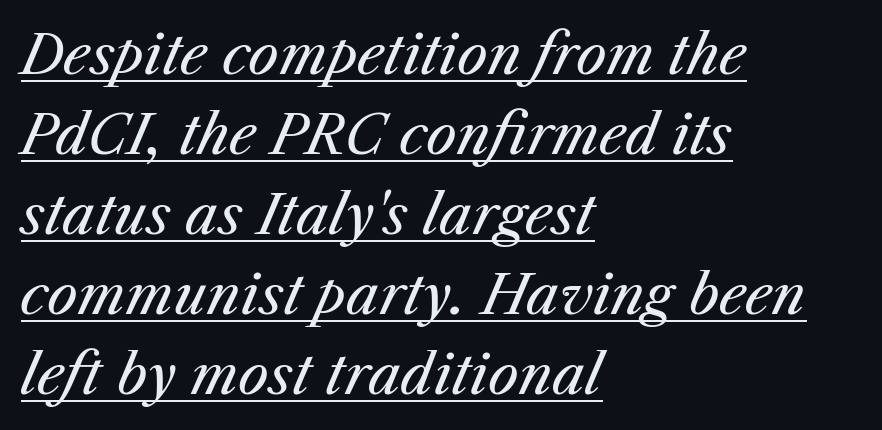
Q: Is the text bold? A: No.
Q: Is the text italic (slanted)? A: Yes, it leans right by about 25 degrees.
Q: Is the text underlined? A: Yes.
Q: How is the paragraph aligned? A: Left-aligned.
Q: Is the spacing between letters normal or unusually wide? A: Normal.
Q: Is the spacing between lines tight, normal or loose? A: Normal.
Q: Width (condensed, normal, or wide)? A: Normal.
Q: Stroke contrast? A: Medium.
Q: x-height? A: Medium.
Q: Monospaced? A: No.
